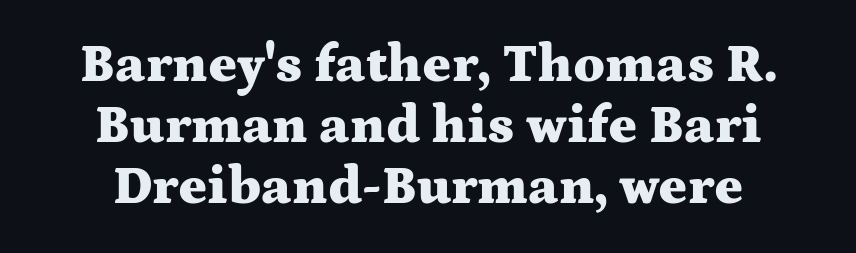
The image shows 54 px heavy, wide serif type, upright; set centered, tight line spacing (1.13x), normal letter spacing, not underlined; medium stroke contrast and a medium x-height.
